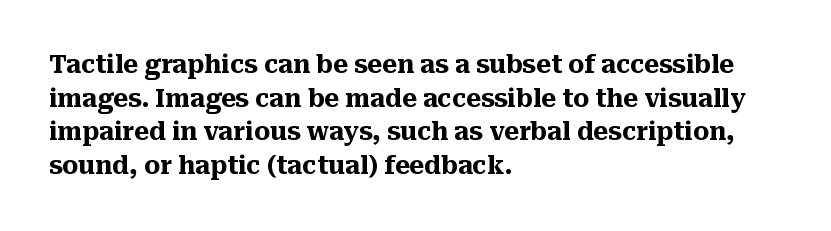
The image shows 25 px bold type, upright; set left-aligned, normal line spacing (1.35x), normal letter spacing, not underlined.
